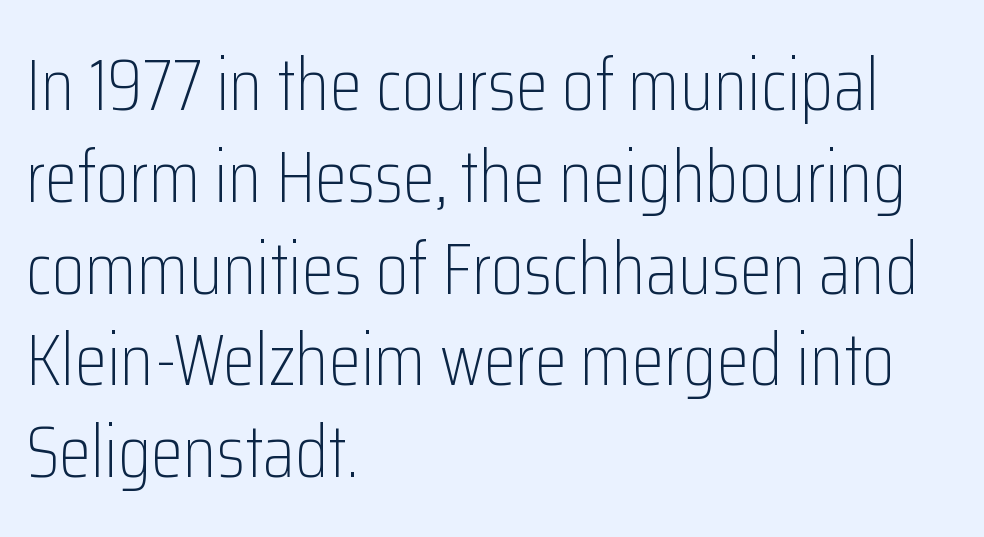
Leftover space on each line is placed entirely after the last word. Italic? Not at all — the glyphs are vertical. Each letter's strokes conclude bluntly, with no projecting serifs. This rendering leaves character spacing at its baseline value.
